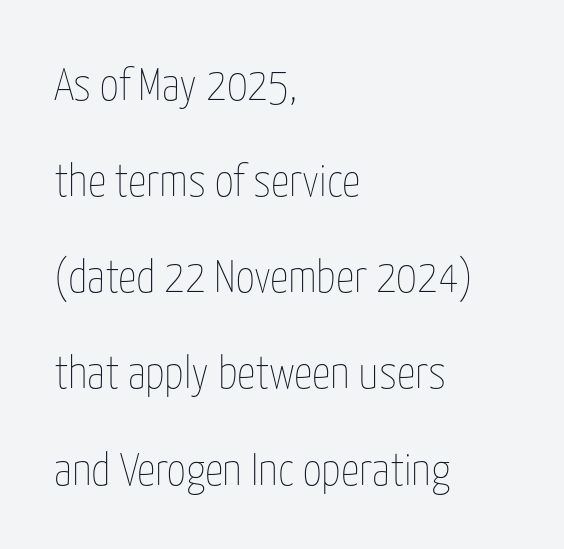
The text block is weighted toward the left margin, trailing off unevenly rightward. Proportional: the letters do not fall into vertical columns. Quick note: underline off. The passage shown stacks its lines with a broad gap. Caption: face not bold, strokes unweighted. A roman cut, with each character standing at attention.
